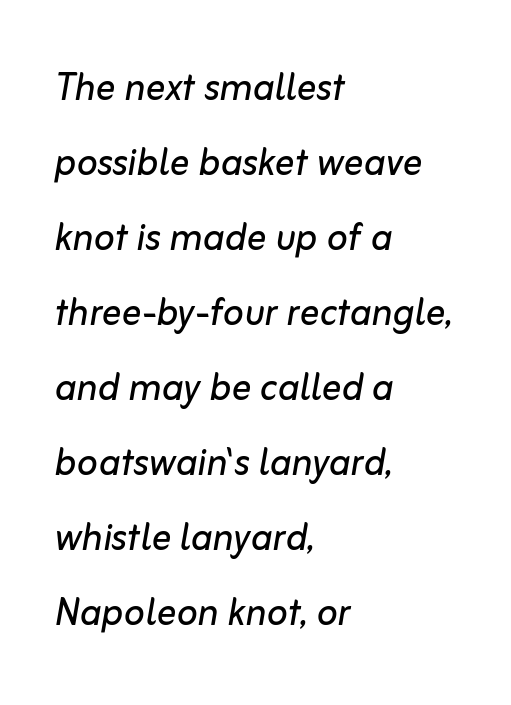
{"italic": "yes", "lean": "right", "slant_degrees": 10, "bold": "no", "weight": "regular", "width": "normal", "stroke_contrast": "low", "x_height": "medium", "monospaced": "no", "underline": "no", "align": "left", "line_spacing": "normal", "line_spacing_ratio": 1.53, "letter_spacing": "normal", "letter_spacing_em": 0.0, "glyph_px": 49}
